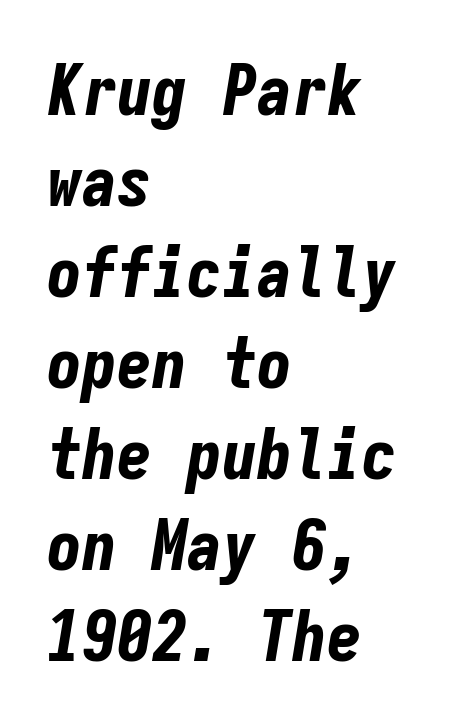
Q: Is the text bold? A: Yes.
Q: Is the text italic (slanted)? A: Yes, it leans right by about 9 degrees.
Q: Is the text underlined? A: No.
Q: How is the paragraph aligned? A: Left-aligned.
Q: Is the spacing between letters normal or unusually wide? A: Normal.
Q: Is the spacing between lines tight, normal or loose? A: Normal.
Q: Width (condensed, normal, or wide)? A: Condensed.
Q: Stroke contrast? A: Low.
Q: x-height? A: Medium.
Q: Monospaced? A: Yes.
